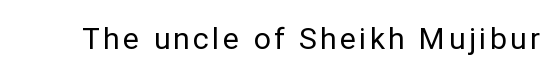
Q: Is the text bold? A: No.
Q: Is the text italic (slanted)? A: No, it is upright.
Q: Is the typeface a serif or a sans-serif typeface? A: Sans-serif.
Q: Is the text underlined? A: No.
Q: Width (condensed, normal, or wide)? A: Normal.
Q: Stroke contrast? A: Low.
Q: x-height? A: Medium.
Q: Monospaced? A: No.
